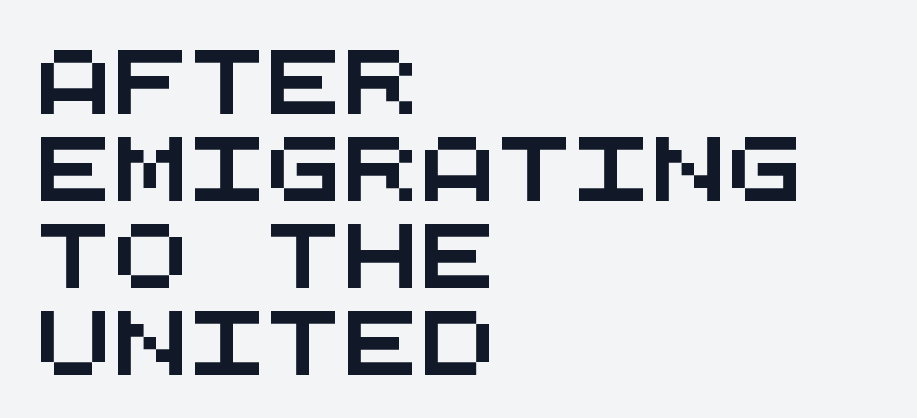
This sample uses plain, unmodified letter spacing. Observe the absence of serifs on each vertical stroke in this sample. Left-aligned paragraph, ragged on the right. The block of text has a typical density, with ordinary space between rows. No word sits above an underline. You could count columns in this text — the font is strictly monospaced.
